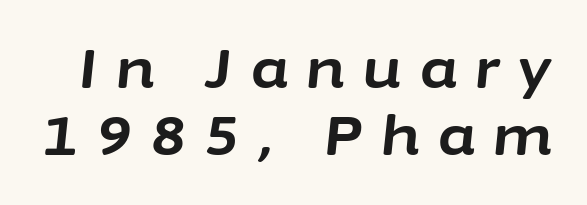
The image shows 54 px bold type, italic (leaning right); set line spacing 1.24x, unusually wide letter spacing (+0.36 em), not underlined; low stroke contrast and a medium x-height.
